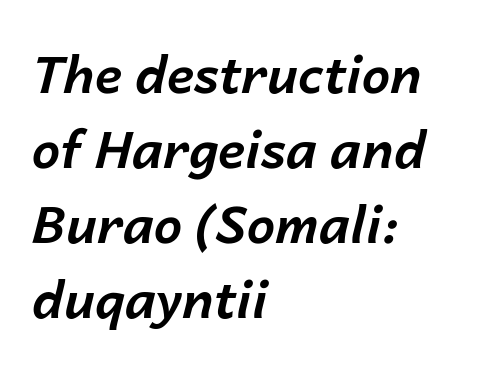
{"italic": "yes", "lean": "right", "slant_degrees": 14, "bold": "yes", "weight": "bold", "width": "normal", "stroke_contrast": "low", "x_height": "medium", "monospaced": "no", "underline": "no", "align": "left", "line_spacing": "normal", "line_spacing_ratio": 1.47, "letter_spacing": "normal", "letter_spacing_em": 0.0, "glyph_px": 51}
